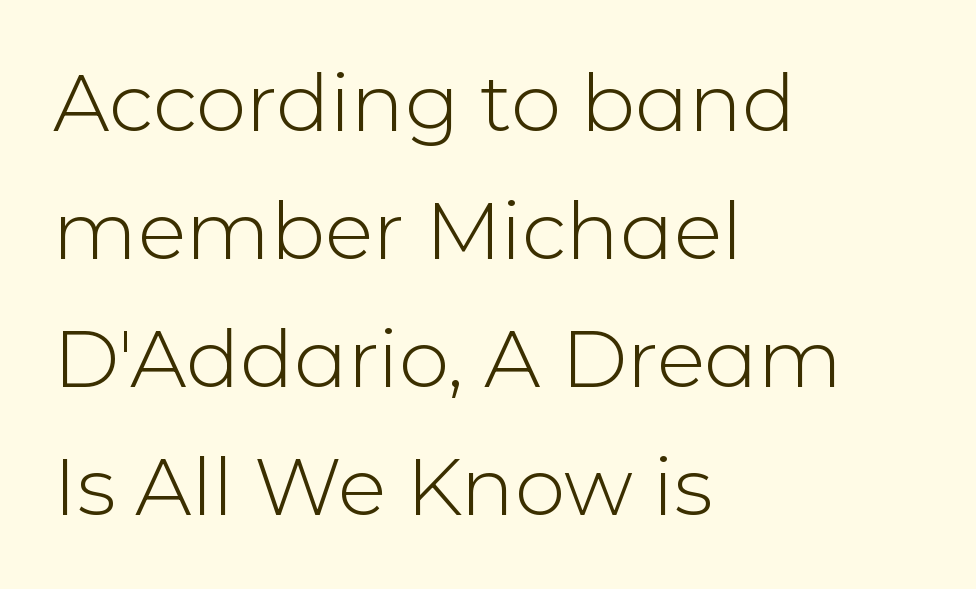
Descenders are the only things crossing below the line. Each letter keeps its own natural width here, so spacing adapts to shape. A roman cut, with each character standing at attention. The strokes carry an ordinary text weight at most.
